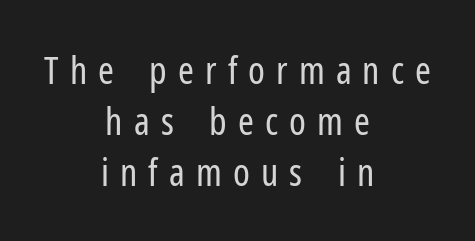
{"serif": "no", "italic": "no", "bold": "no", "weight": "regular", "width": "condensed", "stroke_contrast": "low", "x_height": "medium", "monospaced": "no", "underline": "no", "align": "center", "line_spacing": "normal", "line_spacing_ratio": 1.34, "letter_spacing": "wide", "letter_spacing_em": 0.29, "glyph_px": 38}
